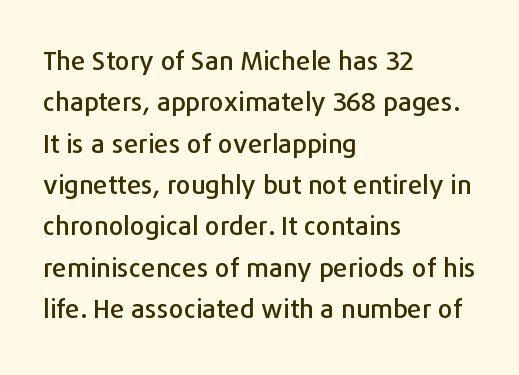
{"italic": "no", "underline": "no", "align": "left", "line_spacing": "normal", "line_spacing_ratio": 1.59, "letter_spacing": "normal", "letter_spacing_em": 0.0, "glyph_px": 26}
